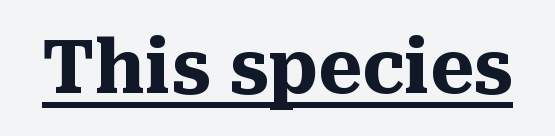
The rendering uses natural spacing where letterforms have individual widths. The font is running at its bold setting. The type is set solid horizontally, with unmodified tracking. Has an underline been added? It has. The face used here is seriffed, in the tradition of book romans. In terms of posture, this sample is upright.
